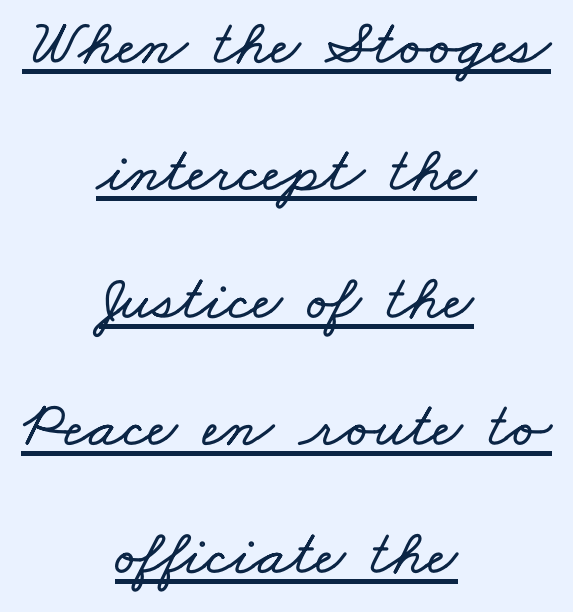
The block of text is sparse from top to bottom, with ample space between rows. What stands out about the letter spacing? Nothing — it is the standard amount. Where is the straight margin? There isn't one; the lines are centered. Proportional: the letters do not fall into vertical columns.
